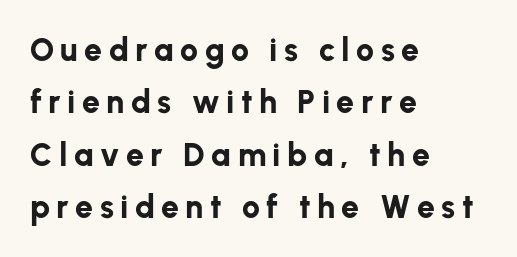
{"serif": "no", "italic": "no", "bold": "yes", "weight": "bold", "width": "normal", "stroke_contrast": "low", "x_height": "medium", "monospaced": "no", "underline": "no", "align": "left", "line_spacing": "normal", "line_spacing_ratio": 1.64, "letter_spacing": "wide", "letter_spacing_em": 0.2, "glyph_px": 32}
